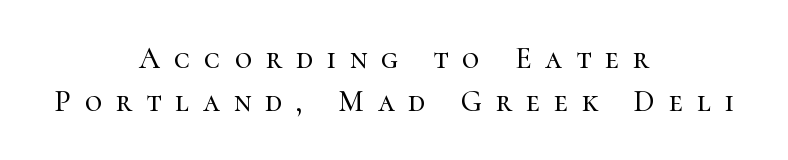
{"serif": "yes", "italic": "no", "width": "normal", "stroke_contrast": "high", "x_height": "medium", "monospaced": "no", "underline": "no", "align": "center", "line_spacing": "normal", "line_spacing_ratio": 1.43, "letter_spacing": "wide", "letter_spacing_em": 0.47, "glyph_px": 30}
